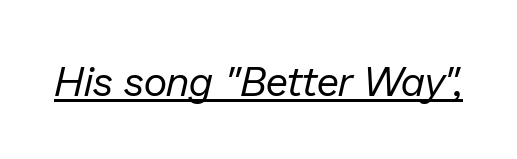
The image shows 41 px regular-weight type, italic (leaning right); set normal letter spacing, underlined; low stroke contrast and a medium x-height.
